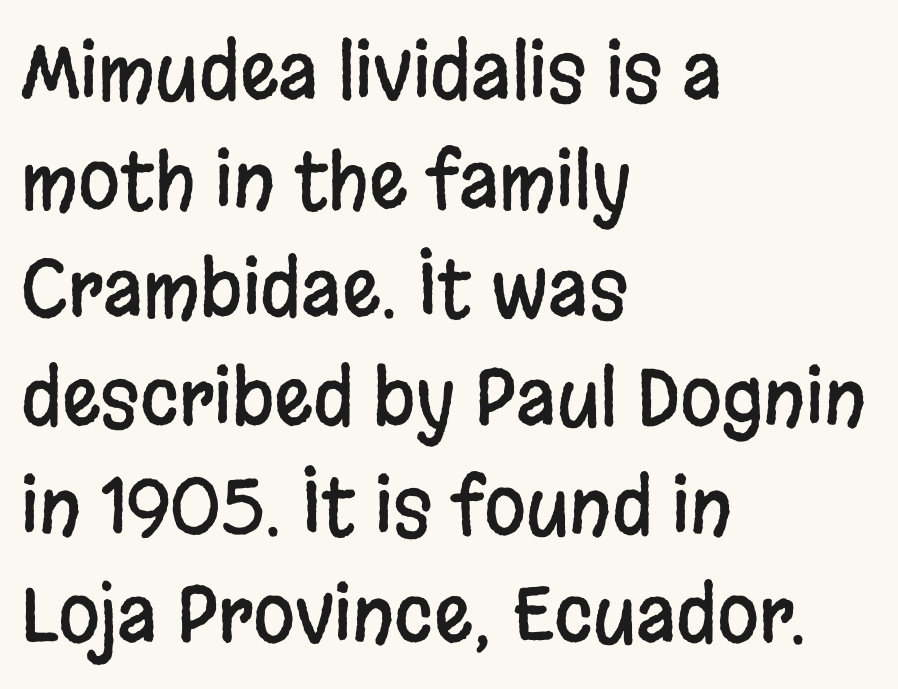
The image shows 76 px condensed sans-serif type, upright; set left-aligned, normal line spacing (1.43x), normal letter spacing, not underlined; low stroke contrast and a large x-height.
